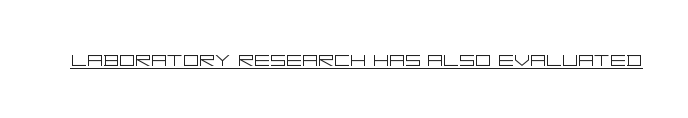
{"italic": "no", "bold": "no", "underline": "yes", "letter_spacing": "normal", "letter_spacing_em": 0.0, "glyph_px": 25}
